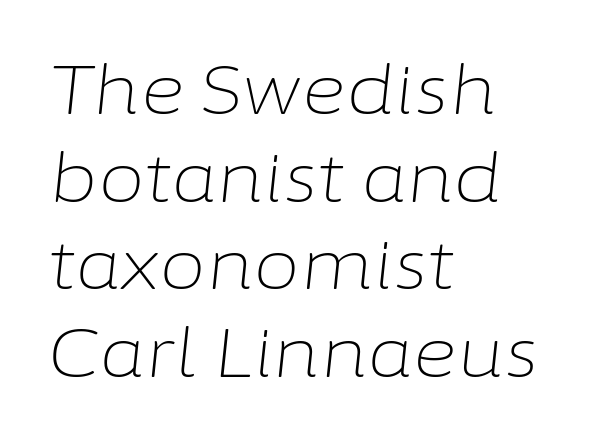
Does extra space separate the letters? No, they use regular spacing. Varying glyph widths throughout — classic text-font behaviour. Check the space under the baseline: it is left empty. Designer's note — italics engaged.
